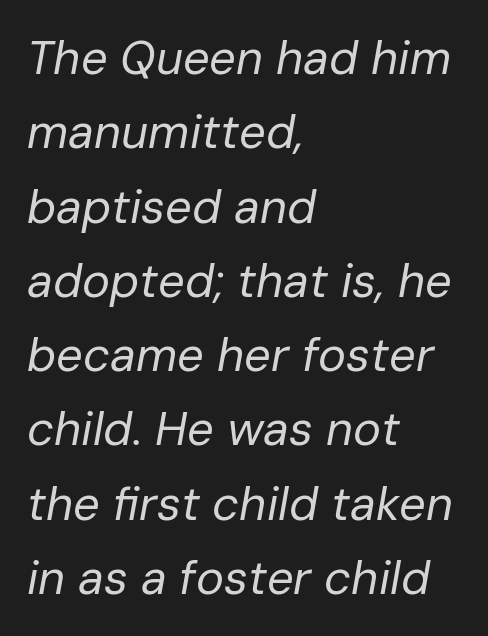
The rendering uses natural spacing where letterforms have individual widths. Think standard paragraph weight, or any step lighter than that. Looking at the ascenders, they clearly lean. Spacing between characters is what you'd get straight out of the box. These lines sit exactly where default settings would place them. The rendering anchors every line to the left-hand side.
